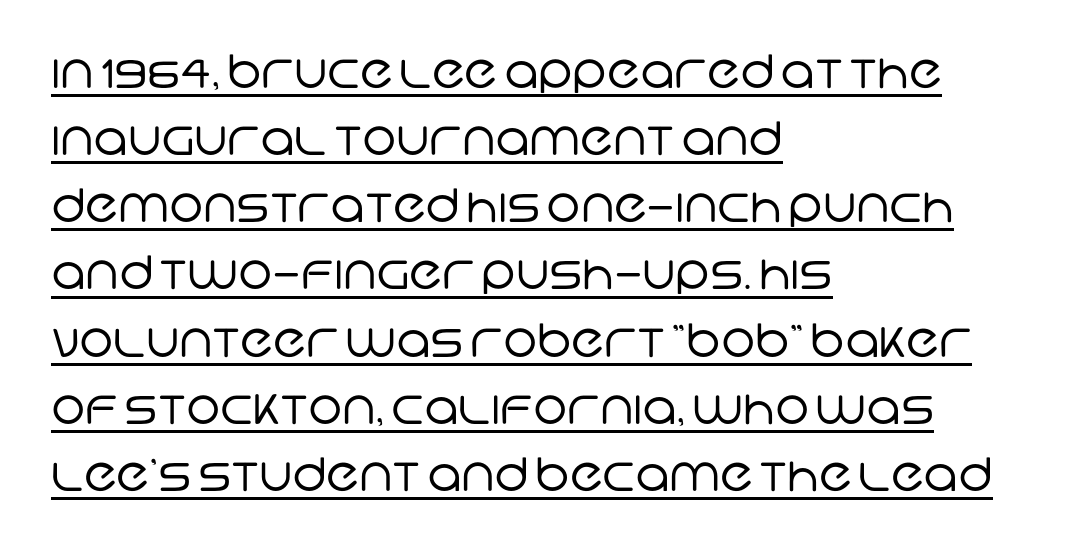
{"serif": "no", "bold": "no", "weight": "regular", "width": "normal", "stroke_contrast": "low", "x_height": "large", "monospaced": "no", "underline": "yes", "align": "left", "line_spacing": "normal", "line_spacing_ratio": 1.46, "letter_spacing": "normal", "letter_spacing_em": 0.0, "glyph_px": 46}
